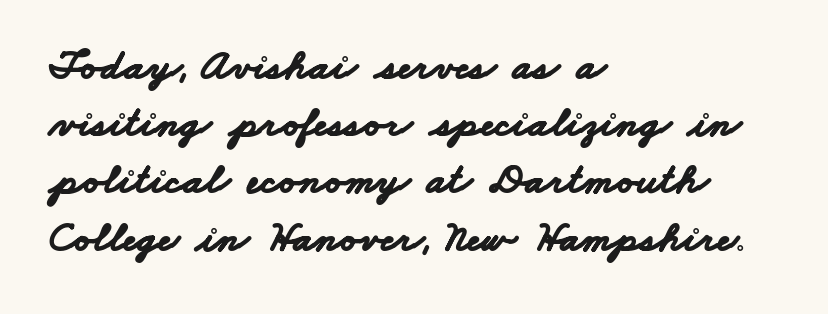
Q: Is the text bold? A: Yes.
Q: Is the typeface a serif or a sans-serif typeface? A: Sans-serif.
Q: Is the text underlined? A: No.
Q: How is the paragraph aligned? A: Left-aligned.
Q: Is the spacing between letters normal or unusually wide? A: Normal.
Q: Is the spacing between lines tight, normal or loose? A: Normal.
Q: Width (condensed, normal, or wide)? A: Wide.
Q: Stroke contrast? A: Low.
Q: x-height? A: Small.
Q: Monospaced? A: No.
